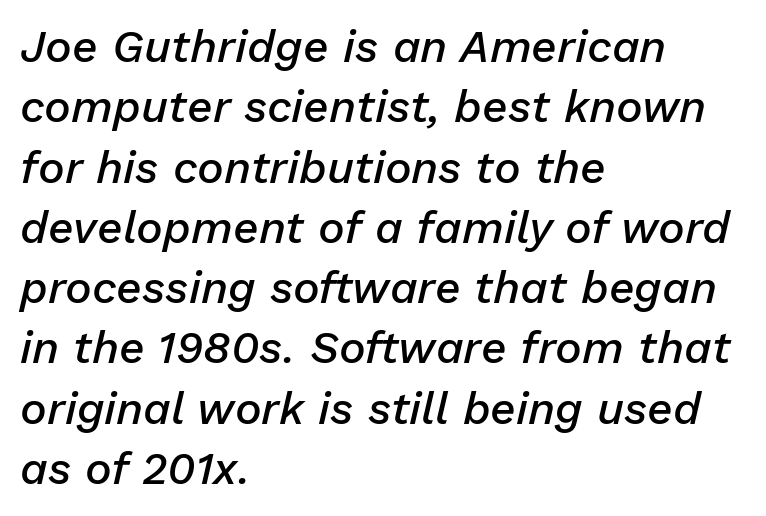
The image shows 45 px semibold type, italic (leaning right); set left-aligned, normal line spacing (1.34x), normal letter spacing, not underlined; low stroke contrast and a medium x-height.
